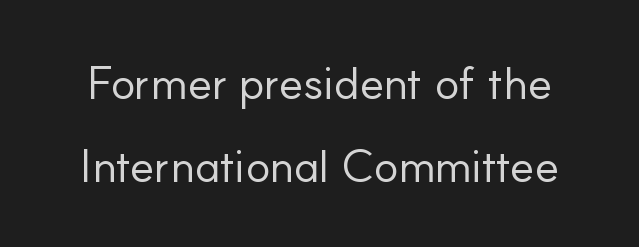
{"serif": "no", "italic": "no", "bold": "no", "weight": "regular", "width": "normal", "stroke_contrast": "low", "x_height": "small", "monospaced": "no", "underline": "no", "line_spacing_ratio": 1.8, "letter_spacing": "normal", "letter_spacing_em": 0.0, "glyph_px": 46}
